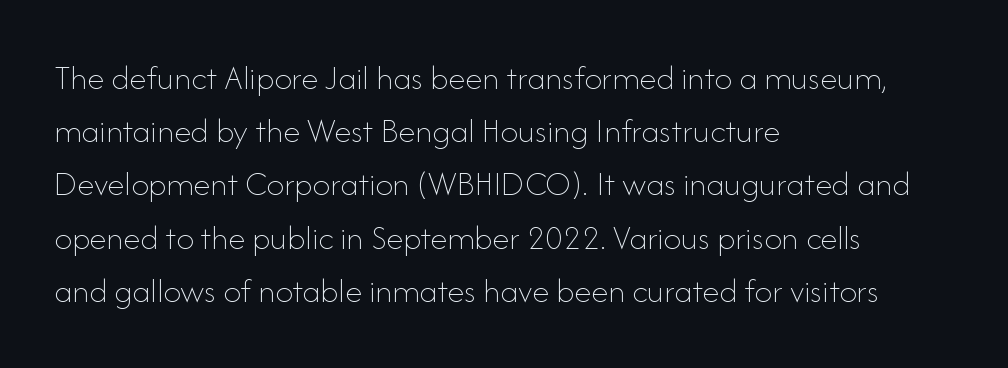
{"italic": "no", "bold": "no", "weight": "thin", "width": "normal", "stroke_contrast": "low", "x_height": "small", "monospaced": "no", "underline": "no", "align": "left", "line_spacing": "normal", "line_spacing_ratio": 1.52, "letter_spacing": "normal", "letter_spacing_em": 0.0, "glyph_px": 35}
